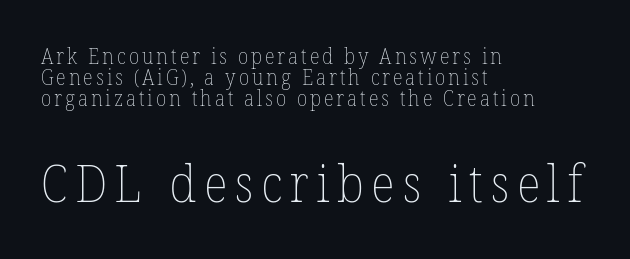
Q: Is the text bold? A: No.
Q: Is the text italic (slanted)? A: No, it is upright.
Q: Is the text underlined? A: No.
Q: How is the paragraph aligned? A: Left-aligned.
Q: Is the spacing between lines tight, normal or loose? A: Tight.
Q: Which block of text is set in a larger size, the first (top) or the second (bottom)? A: The second (bottom) one.
Q: Width (condensed, normal, or wide)? A: Normal.
Q: Stroke contrast? A: Low.
Q: x-height? A: Medium.
Q: Monospaced? A: No.
